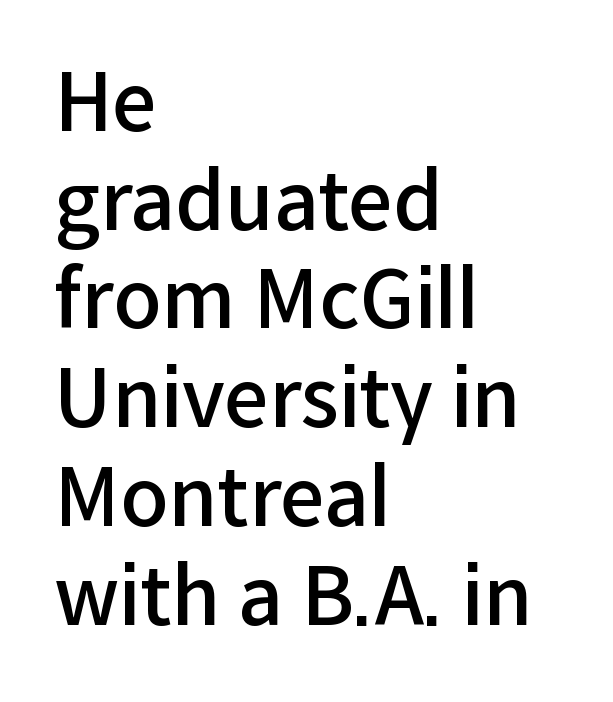
A fair bit of extra ink — the face is semibold, not bold. This sample has the flowing, uneven cadence of proportional lettering. The face used here is rendered with its standard letterfit. These lines stack with their left ends in a neat column.
